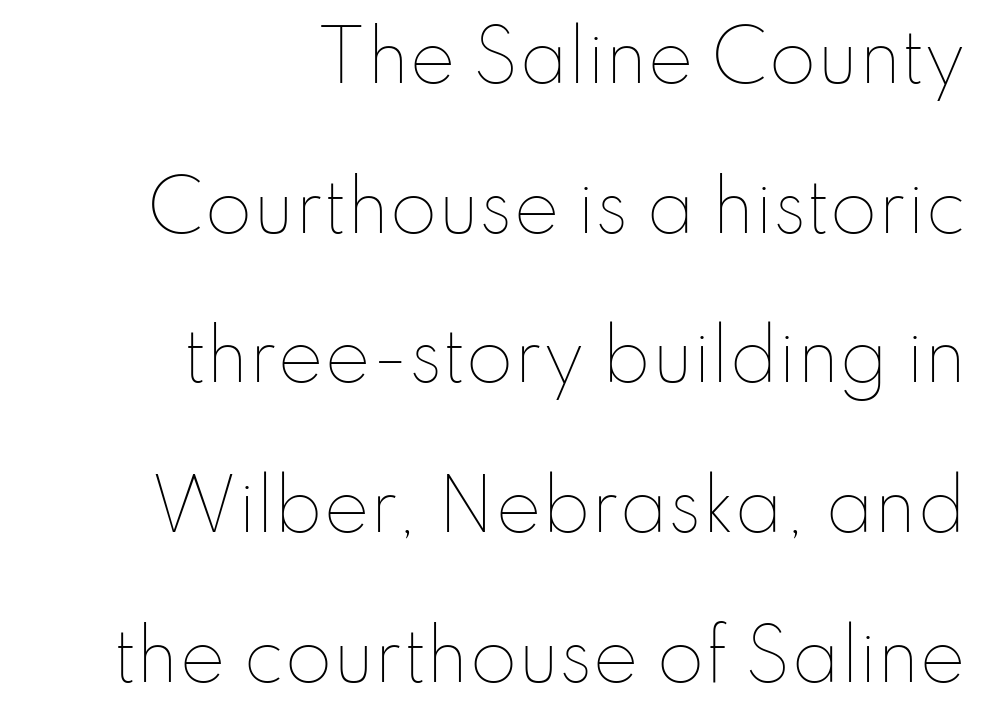
{"italic": "no", "bold": "no", "weight": "thin", "width": "normal", "stroke_contrast": "low", "x_height": "small", "monospaced": "no", "underline": "no", "align": "right", "line_spacing": "loose", "line_spacing_ratio": 2.17, "letter_spacing": "normal", "letter_spacing_em": 0.0, "glyph_px": 69}
